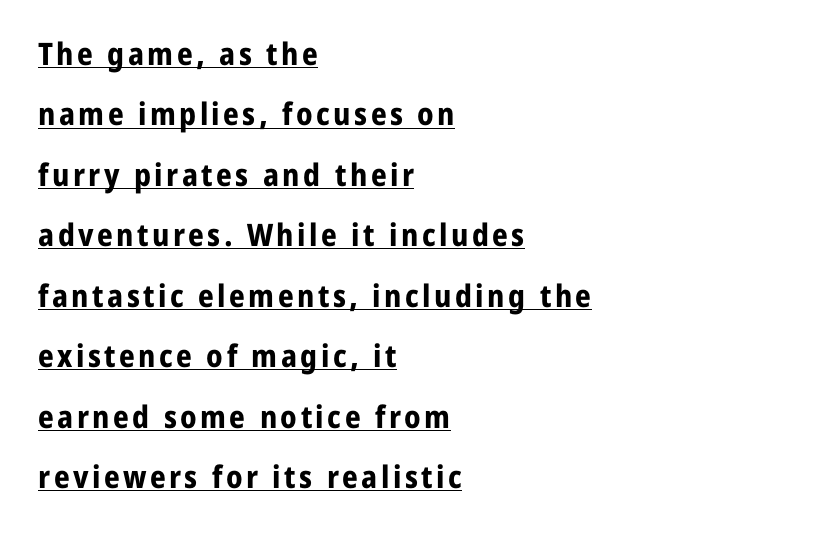
Q: Is the text bold? A: Yes.
Q: Is the text italic (slanted)? A: No, it is upright.
Q: Is the typeface a serif or a sans-serif typeface? A: Sans-serif.
Q: Is the text underlined? A: Yes.
Q: How is the paragraph aligned? A: Left-aligned.
Q: Is the spacing between lines tight, normal or loose? A: Loose.
Q: Width (condensed, normal, or wide)? A: Normal.
Q: Stroke contrast? A: Low.
Q: x-height? A: Medium.
Q: Monospaced? A: No.
